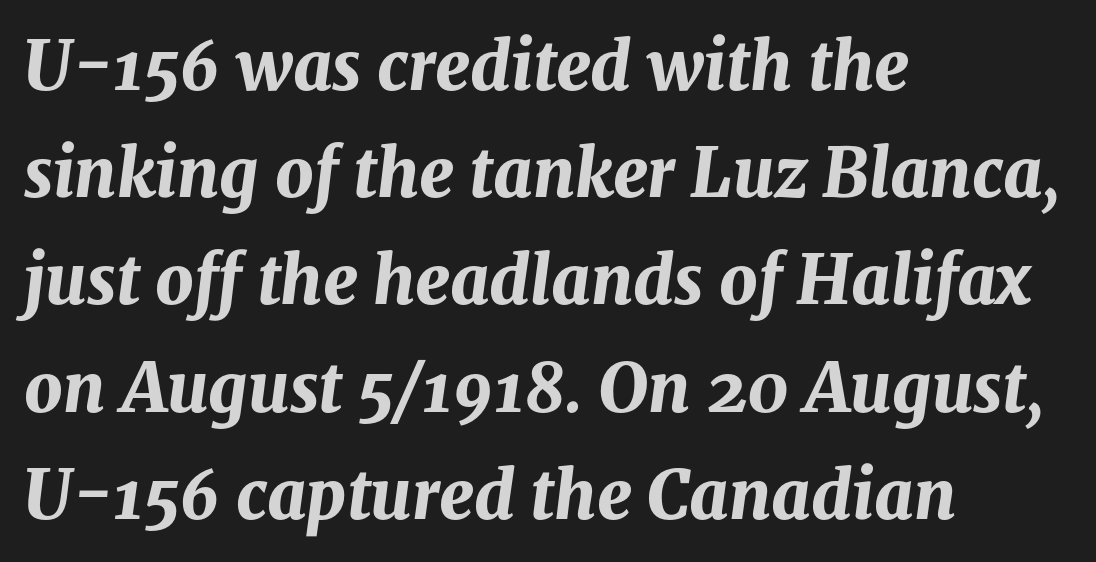
{"italic": "yes", "lean": "right", "slant_degrees": 8, "bold": "yes", "weight": "bold", "width": "normal", "stroke_contrast": "medium", "x_height": "medium", "monospaced": "no", "underline": "no", "align": "left", "line_spacing": "normal", "line_spacing_ratio": 1.6, "letter_spacing": "normal", "letter_spacing_em": 0.0, "glyph_px": 67}
